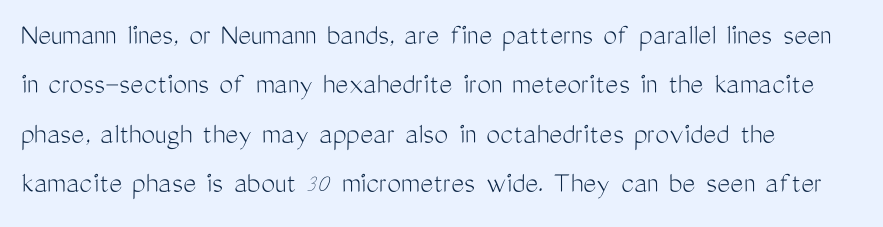
The lines in this sample share a left origin and differ only in where they stop. The passage shown stacks its lines at a standard gap. The rendering shows plain stroke endings on the letterforms — a sans-serif design. You can tell it's not italic because the verticals are truly vertical.
